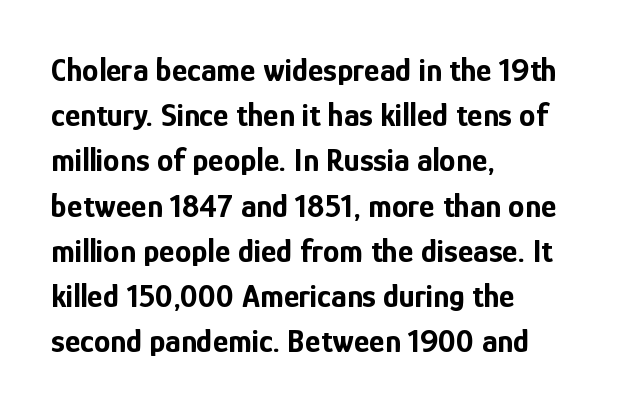
In terms of letterspacing, this is plain default setting. Here the designer chose a conventional face with non-uniform glyph widths. Notice how the stems are strictly vertical — no italics here. The leading is moderate, giving the passage an even texture. Stroke terminals: plain, sans-serif.
